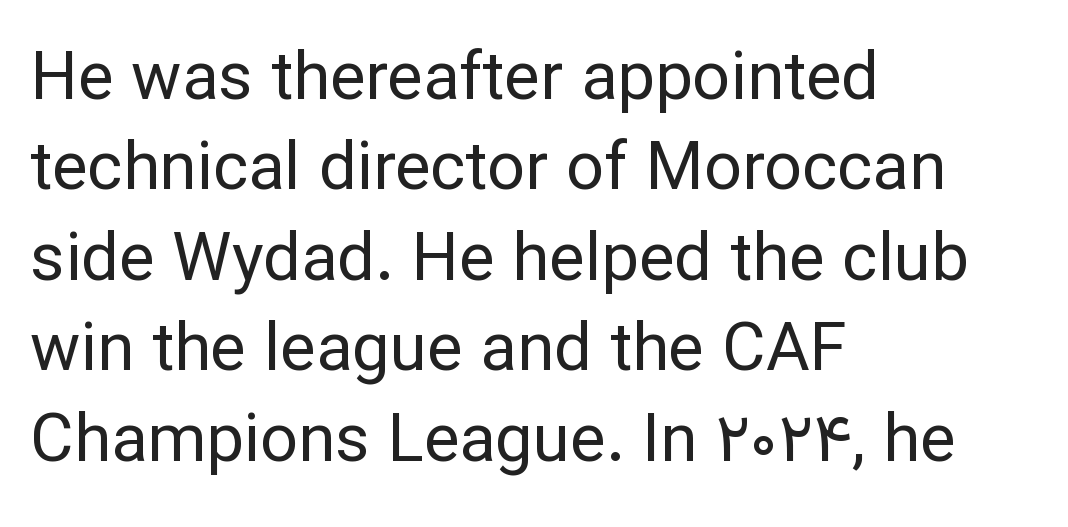
{"serif": "no", "italic": "no", "bold": "no", "weight": "regular", "width": "normal", "stroke_contrast": "low", "x_height": "medium", "monospaced": "no", "underline": "no", "align": "left", "line_spacing": "normal", "line_spacing_ratio": 1.35, "letter_spacing": "normal", "letter_spacing_em": 0.0, "glyph_px": 67}
